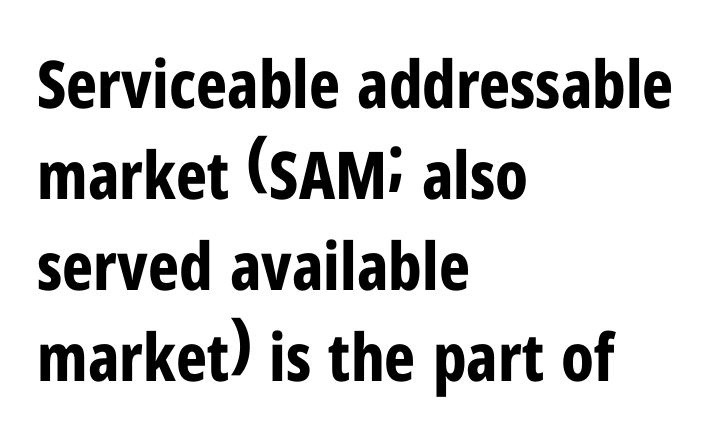
Q: Is the text bold? A: Yes.
Q: Is the text italic (slanted)? A: No, it is upright.
Q: Is the typeface a serif or a sans-serif typeface? A: Sans-serif.
Q: Is the text underlined? A: No.
Q: How is the paragraph aligned? A: Left-aligned.
Q: Is the spacing between letters normal or unusually wide? A: Normal.
Q: Is the spacing between lines tight, normal or loose? A: Normal.
Q: Width (condensed, normal, or wide)? A: Condensed.
Q: Stroke contrast? A: Low.
Q: x-height? A: Medium.
Q: Monospaced? A: No.
